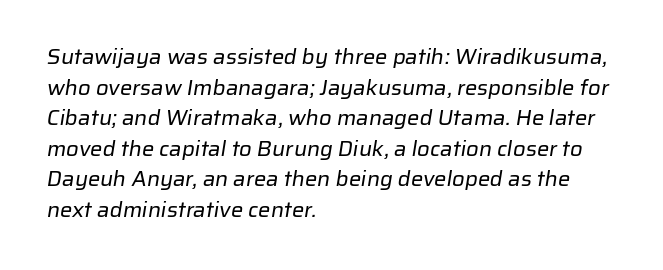
The image shows 22 px text type; set left-aligned, normal line spacing (1.39x), normal letter spacing, not underlined.
